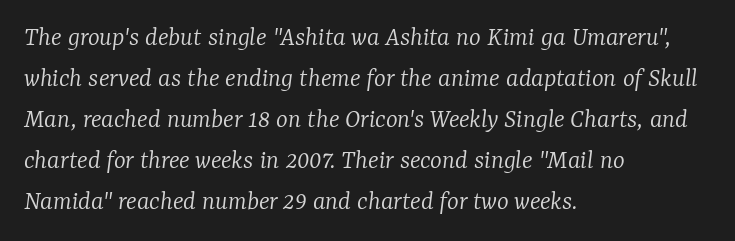
The image shows 28 px light serif type, italic (leaning right); set left-aligned, normal line spacing (1.46x), normal letter spacing, not underlined; low stroke contrast and a medium x-height.
